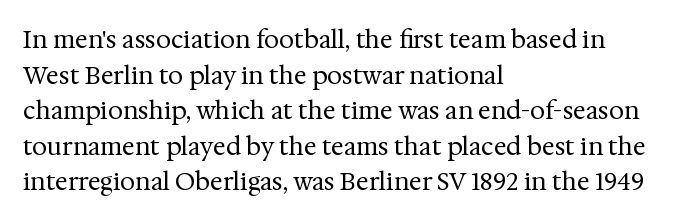
The image shows 24 px text type, upright; set left-aligned, normal line spacing (1.48x), normal letter spacing, not underlined.
